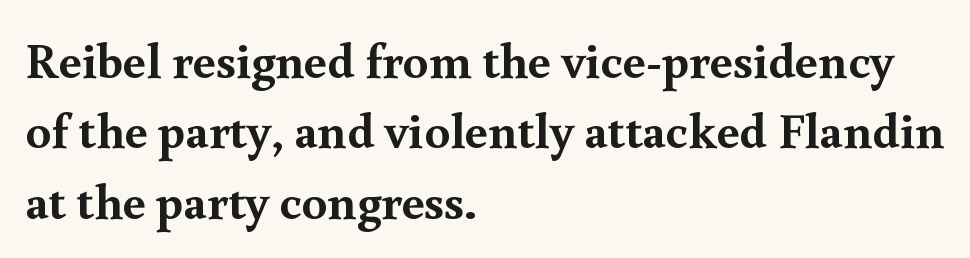
Vertical spacing — default. Each letter keeps its own natural width here, so spacing adapts to shape. A serif font was chosen for this passage. Strokes here are thick enough to call this a true bold. Glance below the letters and you will spot only blank space. Notice how the passage keeps a crisp vertical edge on the left only.
